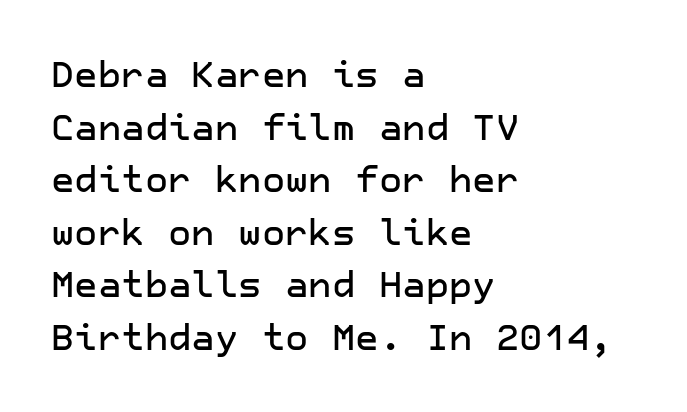
{"serif": "no", "italic": "no", "width": "normal", "stroke_contrast": "low", "x_height": "medium", "underline": "no", "align": "left", "line_spacing": "normal", "line_spacing_ratio": 1.46, "letter_spacing": "normal", "letter_spacing_em": 0.0, "glyph_px": 36}
